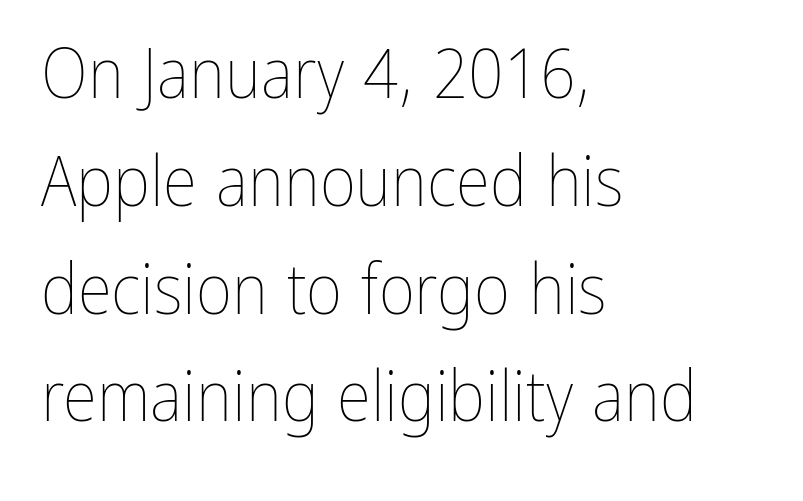
{"italic": "no", "bold": "no", "weight": "thin", "width": "condensed", "stroke_contrast": "low", "x_height": "medium", "monospaced": "no", "underline": "no", "align": "left", "line_spacing": "normal", "line_spacing_ratio": 1.54, "letter_spacing": "normal", "letter_spacing_em": 0.0, "glyph_px": 70}
